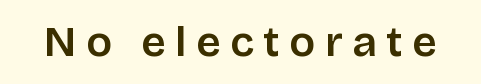
The image shows 43 px sans-serif type, upright; set unusually wide letter spacing (+0.22 em), not underlined; low stroke contrast and a large x-height.
